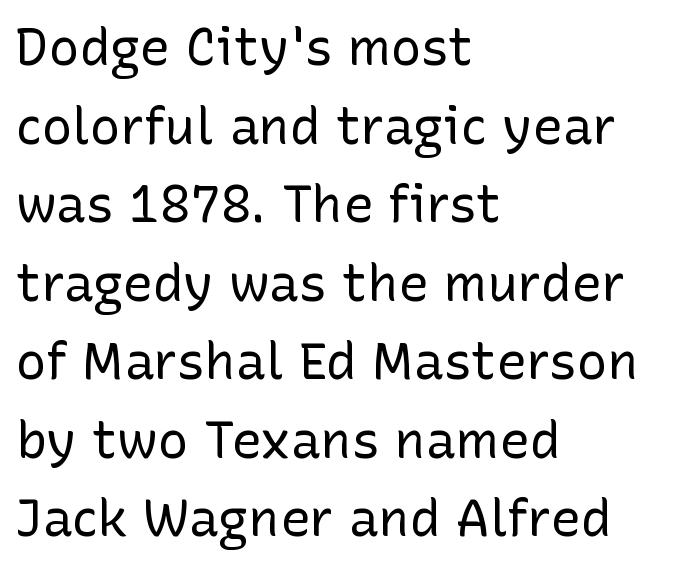
Q: Is the text bold? A: No.
Q: Is the text italic (slanted)? A: No, it is upright.
Q: Is the typeface a serif or a sans-serif typeface? A: Sans-serif.
Q: Is the text underlined? A: No.
Q: How is the paragraph aligned? A: Left-aligned.
Q: Is the spacing between letters normal or unusually wide? A: Normal.
Q: Is the spacing between lines tight, normal or loose? A: Normal.
Q: Width (condensed, normal, or wide)? A: Normal.
Q: Stroke contrast? A: Low.
Q: x-height? A: Medium.
Q: Monospaced? A: No.
